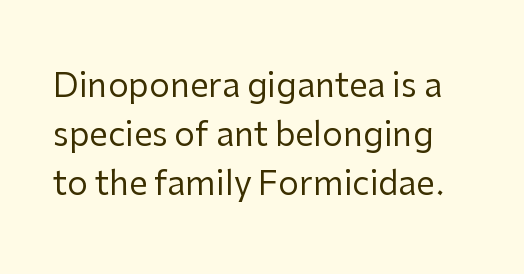
Posture: vertical. Varying glyph widths throughout — classic text-font behaviour. Stem width sits at or under what a default text font uses. The face used here is rendered with its standard letterfit.
